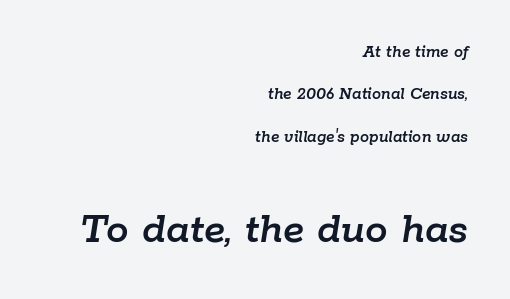
The paragraph shown leans on its right margin. Each letter keeps its own natural width here, so spacing adapts to shape. The glyphs are unaccompanied by any horizontal stroke below them. This rendering leaves character spacing at its baseline value. The letters in the lower block stand taller than those in the block above. Quick note: interline space is abundant.
